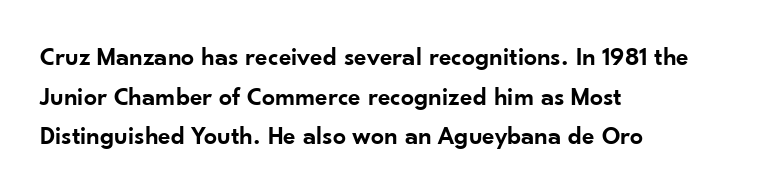
Q: Is the text bold? A: Semi-bold.
Q: Is the text italic (slanted)? A: No, it is upright.
Q: Is the text underlined? A: No.
Q: How is the paragraph aligned? A: Left-aligned.
Q: Is the spacing between letters normal or unusually wide? A: Normal.
Q: Is the spacing between lines tight, normal or loose? A: Normal.
